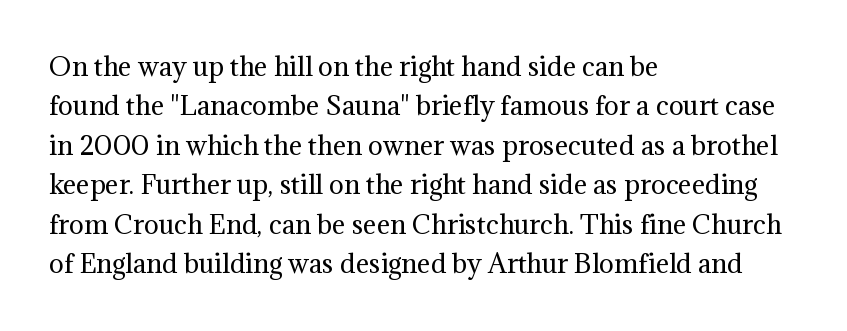
Q: Is the text bold? A: No.
Q: Is the text italic (slanted)? A: No, it is upright.
Q: Is the text underlined? A: No.
Q: How is the paragraph aligned? A: Left-aligned.
Q: Is the spacing between letters normal or unusually wide? A: Normal.
Q: Is the spacing between lines tight, normal or loose? A: Normal.
